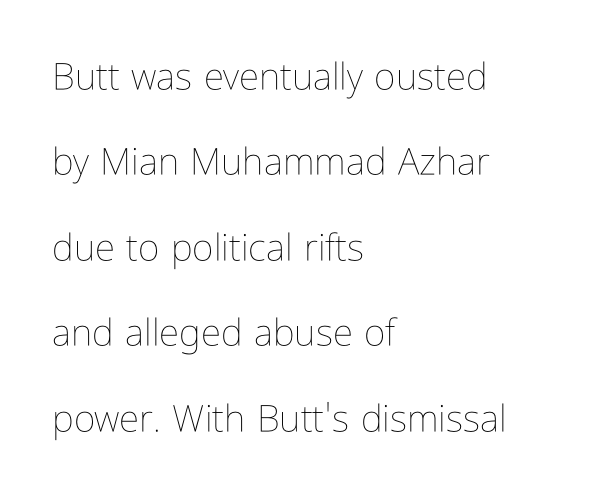
The image shows 37 px thin, condensed type, upright; set left-aligned, loose line spacing (2.31x), normal letter spacing, not underlined; low stroke contrast and a medium x-height.
